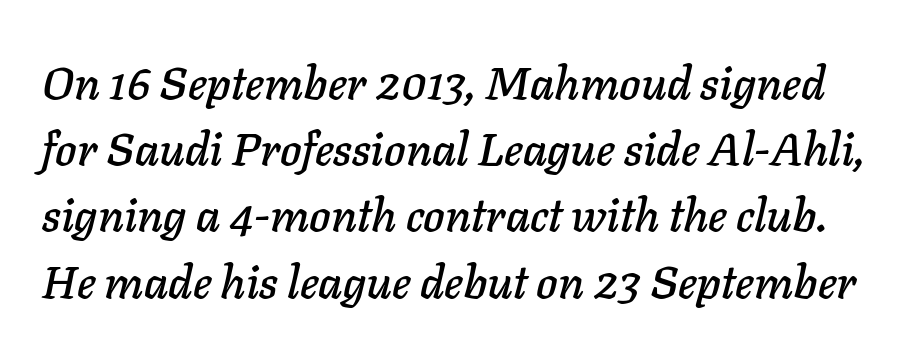
{"italic": "yes", "lean": "right", "slant_degrees": 11, "width": "normal", "stroke_contrast": "low", "x_height": "medium", "monospaced": "no", "underline": "no", "line_spacing": "normal", "line_spacing_ratio": 1.44, "letter_spacing": "normal", "letter_spacing_em": 0.0, "glyph_px": 46}
